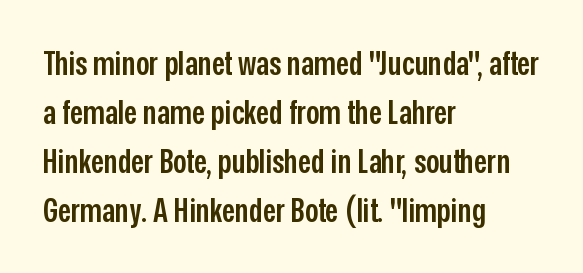
{"serif": "no", "italic": "no", "bold": "semi", "weight": "semibold", "width": "condensed", "stroke_contrast": "low", "x_height": "medium", "monospaced": "no", "underline": "no", "align": "left", "line_spacing": "normal", "line_spacing_ratio": 1.48, "letter_spacing": "normal", "letter_spacing_em": 0.0, "glyph_px": 33}
